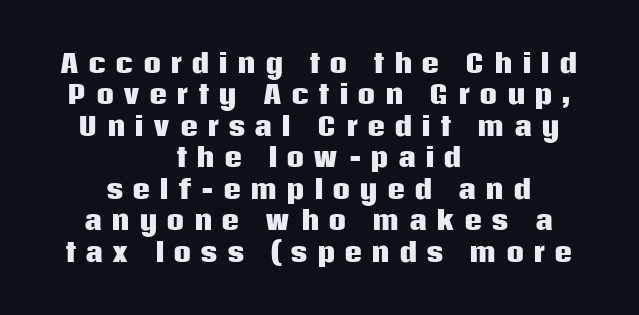
Each row of text sits above clean, open space. The lines sit at an ordinary, default distance from one another. Horizontal alignment here is central, giving a formal, balanced look. Italic: no, the glyphs are upright roman.
